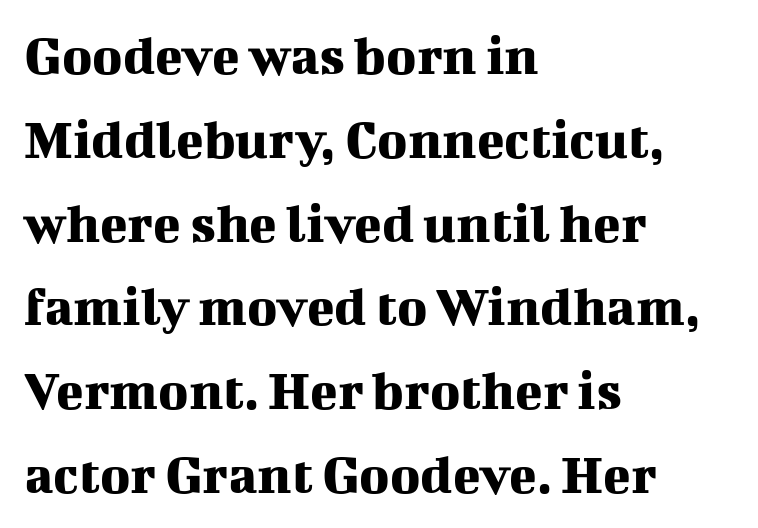
{"serif": "yes", "italic": "no", "width": "normal", "stroke_contrast": "medium", "x_height": "medium", "monospaced": "no", "underline": "no", "align": "left", "line_spacing": "normal", "line_spacing_ratio": 1.47, "letter_spacing": "normal", "letter_spacing_em": 0.0, "glyph_px": 57}
